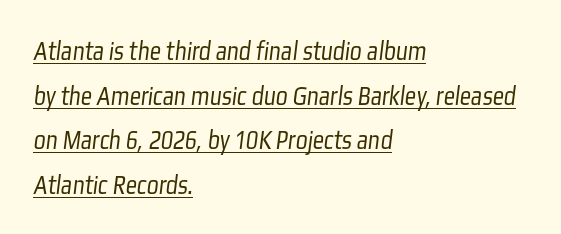
Q: Is the text bold? A: No.
Q: Is the typeface a serif or a sans-serif typeface? A: Sans-serif.
Q: Is the text underlined? A: Yes.
Q: How is the paragraph aligned? A: Left-aligned.
Q: Is the spacing between letters normal or unusually wide? A: Normal.
Q: Is the spacing between lines tight, normal or loose? A: Normal.
Q: Width (condensed, normal, or wide)? A: Condensed.
Q: Stroke contrast? A: Low.
Q: x-height? A: Medium.
Q: Monospaced? A: No.
